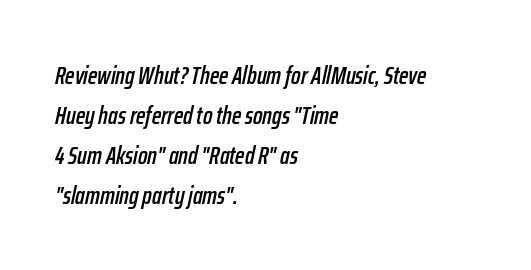
Every row of glyphs begins at an identical x-position on the left. When letters slant like this, we call the style italic. Each word holds together tightly as a unit, with standard inter-letter gaps. Lines of text with bare space underneath.
